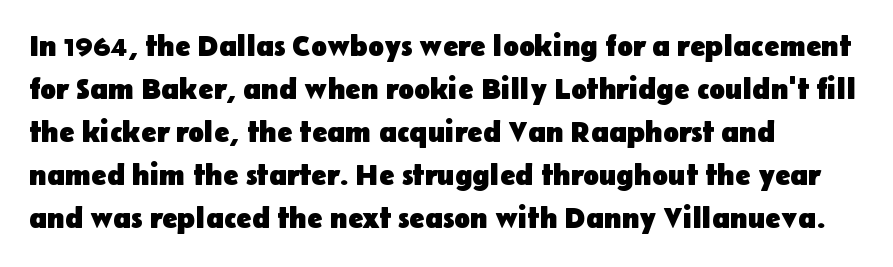
Varying glyph widths throughout — classic text-font behaviour. The glyphs are unaccompanied by any horizontal stroke below them. Horizontally, the lines are justified to the leading edge only. The passage shown has conventional tracking throughout. The line-height multiplier appears to be the usual default. Each letter's strokes conclude bluntly, with no projecting serifs.
